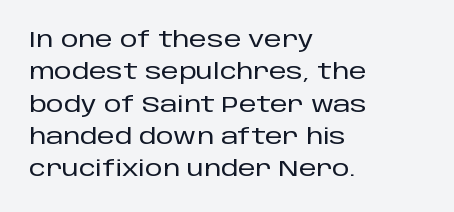
The image shows 22 px text type, upright; set left-aligned, normal line spacing (1.47x), normal letter spacing, not underlined.
